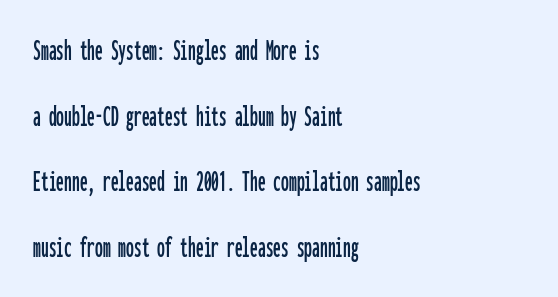
Style check: upright. The foot of each line stays bare and open. Caption: multi-line text, flush left, ragged right. Spacing verdict: monospaced, one width for all characters. You could call the tracking neutral — neither tight nor loose.
